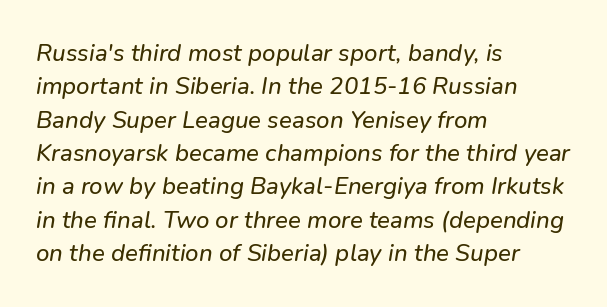
Visually the block forms a straight wall on the left and a jagged coastline on the right. The passage shown is not underscored anywhere. This rendering leaves character spacing at its baseline value. The leading is moderate, giving the passage an even texture.
